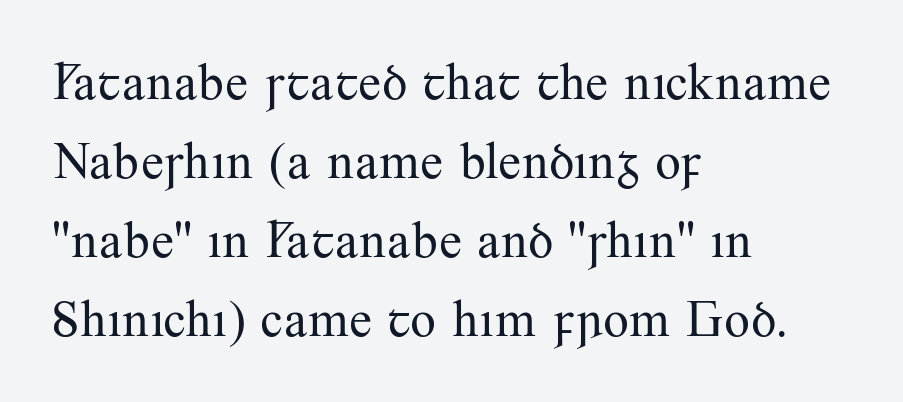
Does extra space separate the letters? No, they use regular spacing. Caption: face not bold, strokes unweighted. The type sits square on the baseline with zero lean. A clean baseline with only descenders dipping below it. The passage shown is typeset with a serif family. The space between consecutive lines is moderate.
